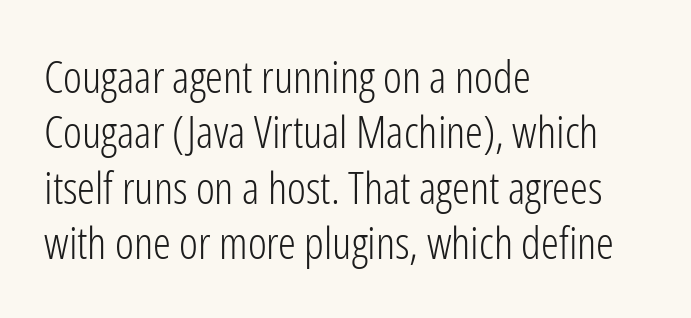
The weight would be labelled regular, book, light, or lighter still. Nobody touched the tracking dial on this one. Note the varied advance widths — an 'i' is clearly narrower than an 'm'. The type family on display is of the sans-serif kind. The foot of each line stays bare and open. This sample uses an upright cut, with every glyph sitting square on the baseline.
